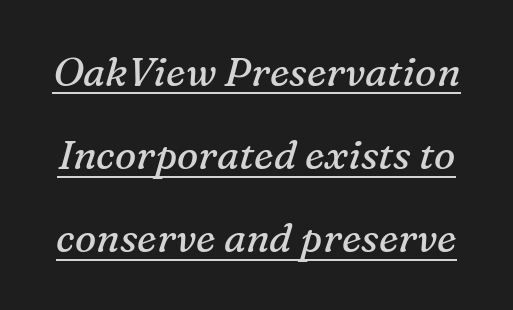
{"serif": "yes", "italic": "yes", "lean": "right", "slant_degrees": 16, "bold": "no", "weight": "regular", "width": "normal", "stroke_contrast": "medium", "x_height": "medium", "monospaced": "no", "underline": "yes", "line_spacing": "loose", "line_spacing_ratio": 2.08, "letter_spacing": "normal", "letter_spacing_em": 0.0, "glyph_px": 40}
